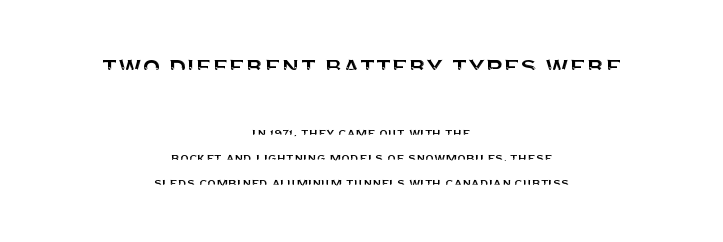
The image shows 29 px sans-serif type, upright; set centered, line spacing 1.79x, normal letter spacing, not underlined; the first (top) block is 2.07x larger; medium stroke contrast and a large x-height.
